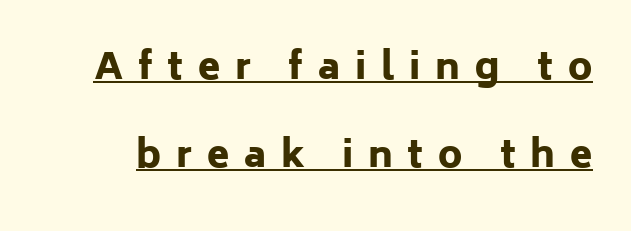
Think of a printed novel: that variable character pitch is what you see here. The face used here is rendered with a markedly widened letterfit. Compared with undecorated copy, this sample adds a rule below the words. Heft: maximum for text — a bold.
